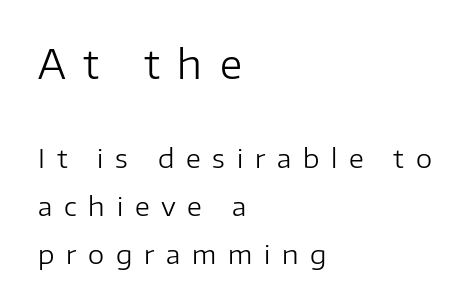
Bare-footed words on every line. Which of the two is more prominent by size? The first, at the top. The font is comparable to plain body text, perhaps lighter. The horizontal fit of the characters is loose and conspicuously gappy. The letters advance in unequal steps, a hallmark of proportional type. Do the letters lean? They stand straight.
